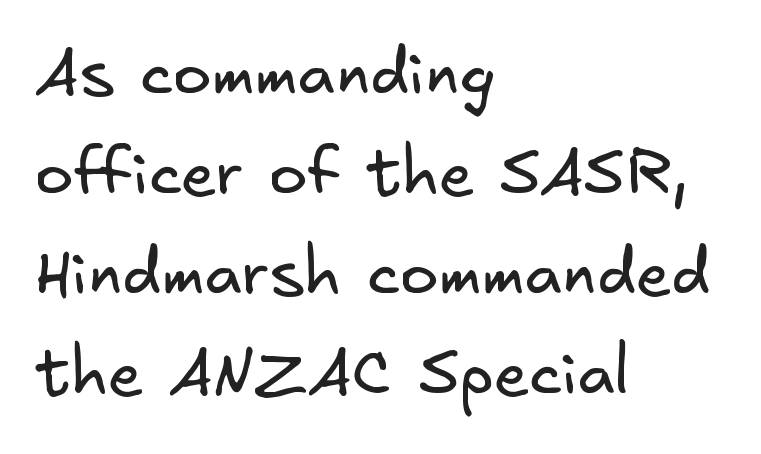
Q: Is the text bold? A: No.
Q: Is the typeface a serif or a sans-serif typeface? A: Sans-serif.
Q: Is the text underlined? A: No.
Q: How is the paragraph aligned? A: Left-aligned.
Q: Is the spacing between letters normal or unusually wide? A: Normal.
Q: Is the spacing between lines tight, normal or loose? A: Normal.
Q: Width (condensed, normal, or wide)? A: Normal.
Q: Stroke contrast? A: Low.
Q: x-height? A: Small.
